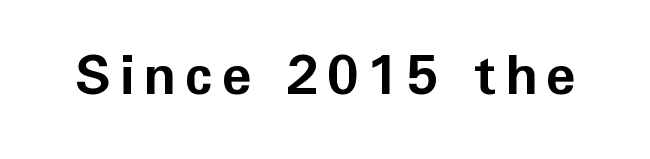
{"serif": "no", "italic": "no", "bold": "yes", "weight": "bold", "width": "normal", "stroke_contrast": "low", "x_height": "medium", "monospaced": "no", "underline": "no", "glyph_px": 55}
